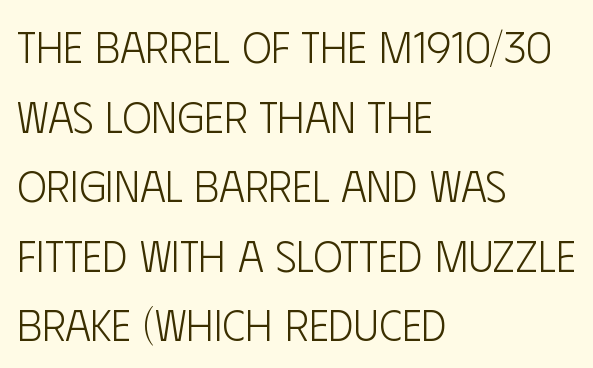
Q: Is the text bold? A: No.
Q: Is the text italic (slanted)? A: No, it is upright.
Q: Is the typeface a serif or a sans-serif typeface? A: Sans-serif.
Q: Is the text underlined? A: No.
Q: How is the paragraph aligned? A: Left-aligned.
Q: Is the spacing between letters normal or unusually wide? A: Normal.
Q: Is the spacing between lines tight, normal or loose? A: Normal.
Q: Width (condensed, normal, or wide)? A: Condensed.
Q: Stroke contrast? A: Low.
Q: x-height? A: Large.
Q: Monospaced? A: No.
